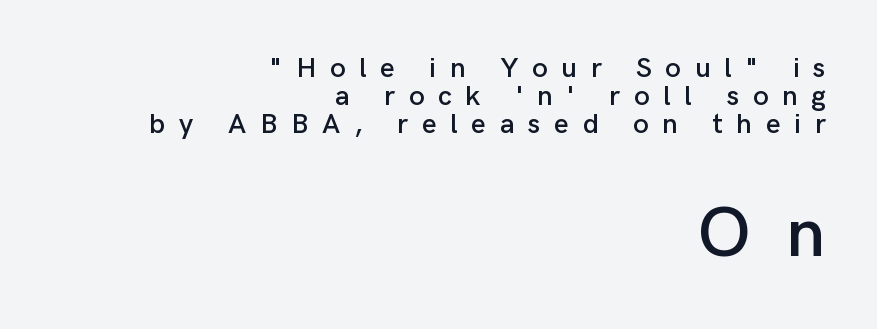
The image shows 71 px sans-serif type, upright; set right-aligned, tight line spacing (1.0x), unusually wide letter spacing (+0.49 em), not underlined; the second (bottom) block is 2.54x larger; low stroke contrast and a medium x-height.
